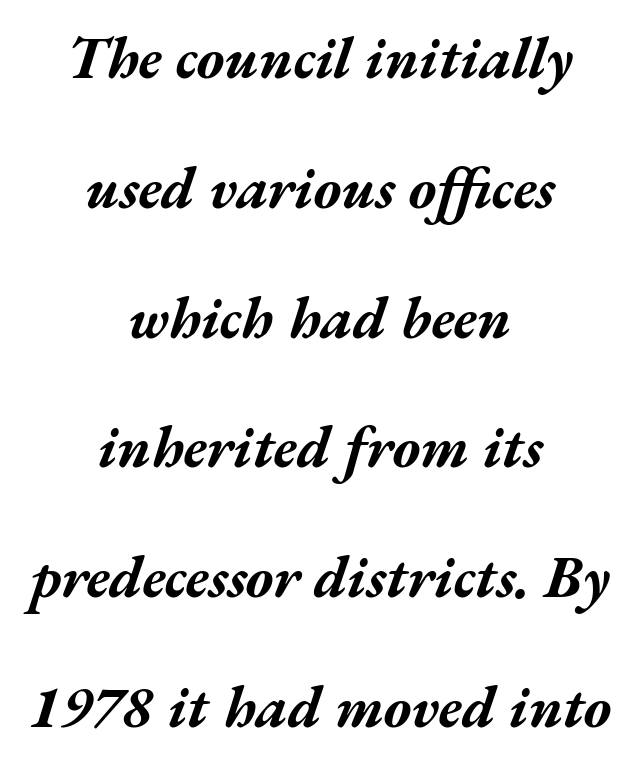
An italicized treatment has been applied to the whole sample. Whoever set this chose breathing room over compactness in the vertical rhythm. The gaps between neighbouring characters are ordinary and unremarkable. Looks like regular typesetting: each glyph gets only the width it needs. Descender tails drop into unmarked territory.
